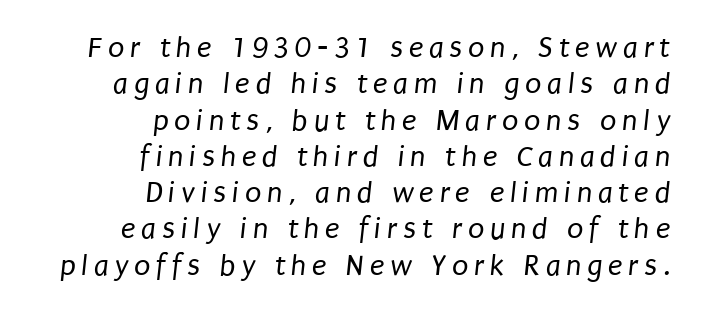
{"serif": "no", "bold": "no", "weight": "regular", "width": "condensed", "stroke_contrast": "low", "x_height": "large", "monospaced": "no", "underline": "no", "align": "right", "line_spacing_ratio": 1.21, "glyph_px": 30}
